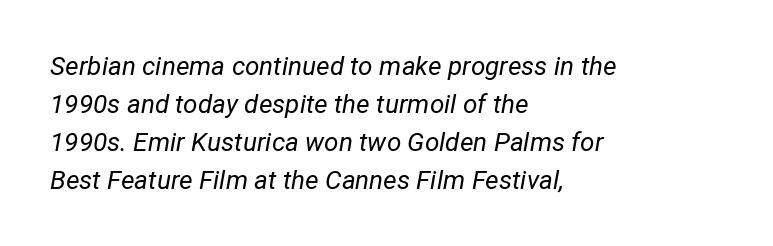
The area under the type is left untouched. The setting favours the left margin, as ordinary paragraphs usually do. Unbolded letterforms with no extra heft. The leading is moderate, giving the passage an even texture.
